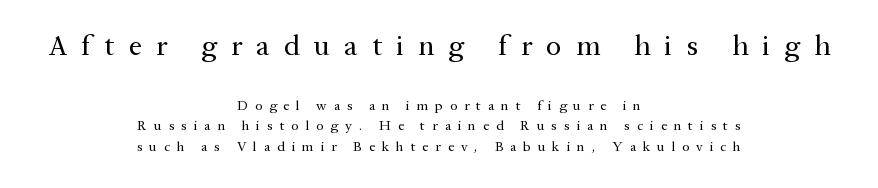
Q: Is the text bold? A: No.
Q: Is the text italic (slanted)? A: No, it is upright.
Q: Is the typeface a serif or a sans-serif typeface? A: Serif.
Q: Is the text underlined? A: No.
Q: How is the paragraph aligned? A: Centered.
Q: Is the spacing between letters normal or unusually wide? A: Unusually wide.
Q: Is the spacing between lines tight, normal or loose? A: Normal.
Q: Which block of text is set in a larger size, the first (top) or the second (bottom)? A: The first (top) one.
Q: Width (condensed, normal, or wide)? A: Normal.
Q: Stroke contrast? A: Medium.
Q: x-height? A: Medium.
Q: Monospaced? A: No.
